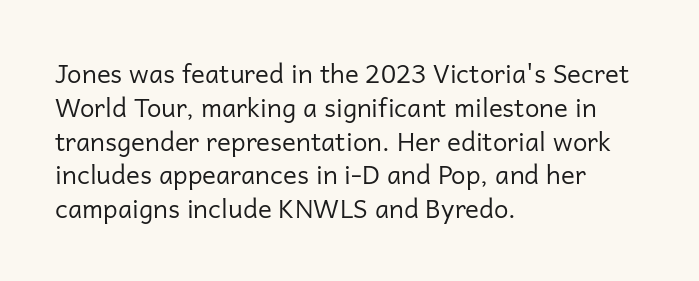
Descenders are the only things crossing below the line. Vertical strokes here are truly vertical. Compared with typical paragraphs, the rows here are spaced about the same. The setting favours the left margin, as ordinary paragraphs usually do.
